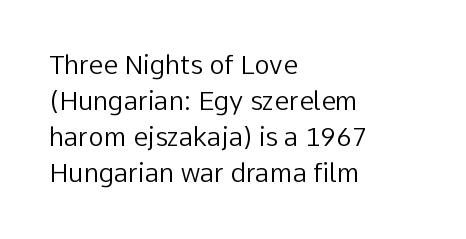
{"italic": "no", "bold": "no", "underline": "no", "align": "left", "line_spacing": "normal", "line_spacing_ratio": 1.39, "letter_spacing": "normal", "letter_spacing_em": 0.0, "glyph_px": 26}
